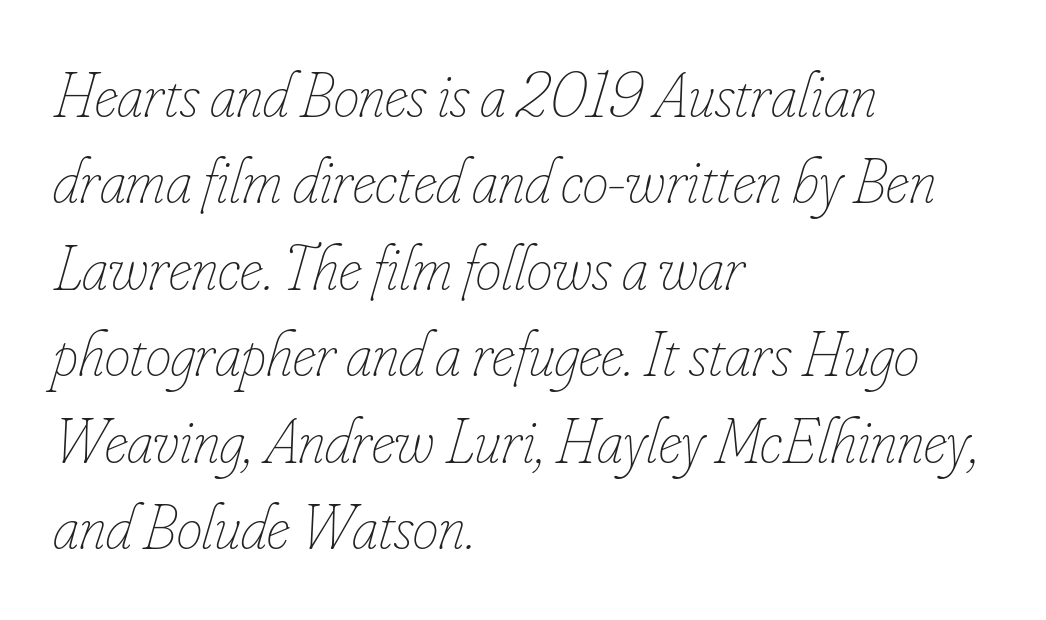
The image shows 65 px thin, condensed type, italic (leaning right); set left-aligned, normal line spacing (1.33x), normal letter spacing, not underlined; low stroke contrast and a small x-height.
